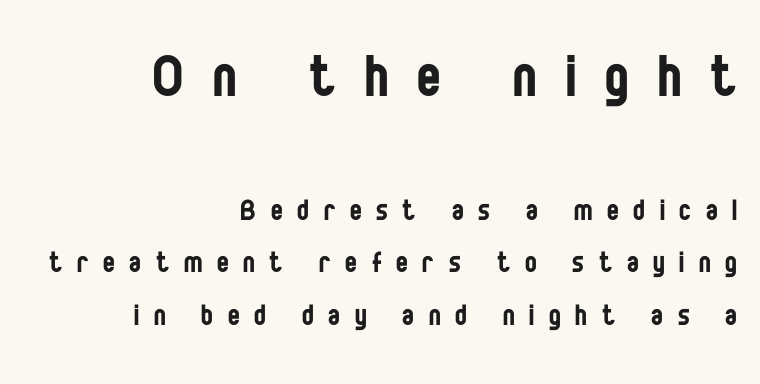
Just letters on the line, the space beneath them empty. The rows are spaced the way most documents space them. Block one is the big one; block two sits smaller underneath. Posture: vertical. Nothing heavy about these letters — not bold at all. The passage shown is typed in a proportional face where columns would drift.
